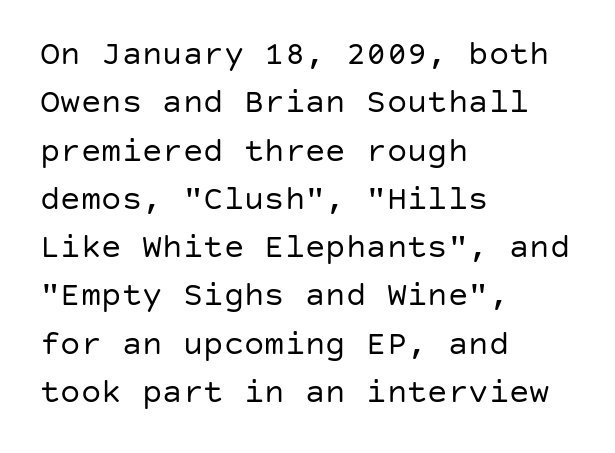
Q: Is the text bold? A: No.
Q: Is the text italic (slanted)? A: No, it is upright.
Q: Is the typeface a serif or a sans-serif typeface? A: Sans-serif.
Q: Is the text underlined? A: No.
Q: How is the paragraph aligned? A: Left-aligned.
Q: Is the spacing between letters normal or unusually wide? A: Normal.
Q: Is the spacing between lines tight, normal or loose? A: Normal.
Q: Width (condensed, normal, or wide)? A: Normal.
Q: Stroke contrast? A: Low.
Q: x-height? A: Large.
